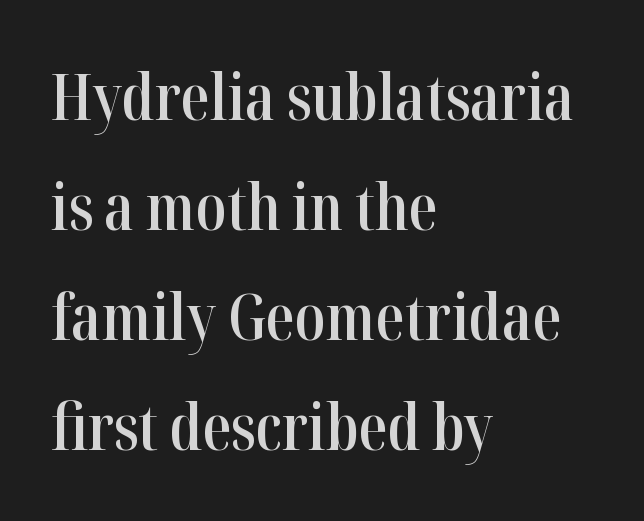
The image shows 64 px semibold, condensed serif type, upright; set left-aligned, line spacing 1.72x, normal letter spacing, not underlined; high stroke contrast and a medium x-height.
